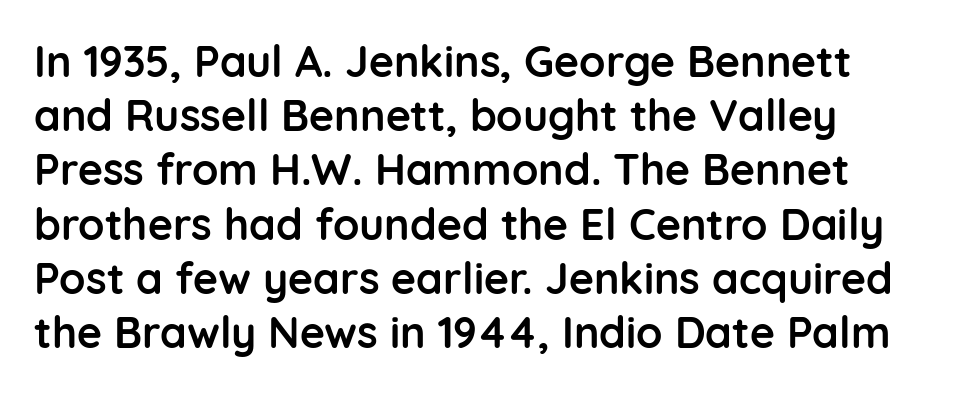
Q: Is the text bold? A: Yes.
Q: Is the text italic (slanted)? A: No, it is upright.
Q: Is the typeface a serif or a sans-serif typeface? A: Sans-serif.
Q: Is the text underlined? A: No.
Q: Is the spacing between letters normal or unusually wide? A: Normal.
Q: Is the spacing between lines tight, normal or loose? A: Normal.
Q: Width (condensed, normal, or wide)? A: Normal.
Q: Stroke contrast? A: Low.
Q: x-height? A: Medium.
Q: Monospaced? A: No.
